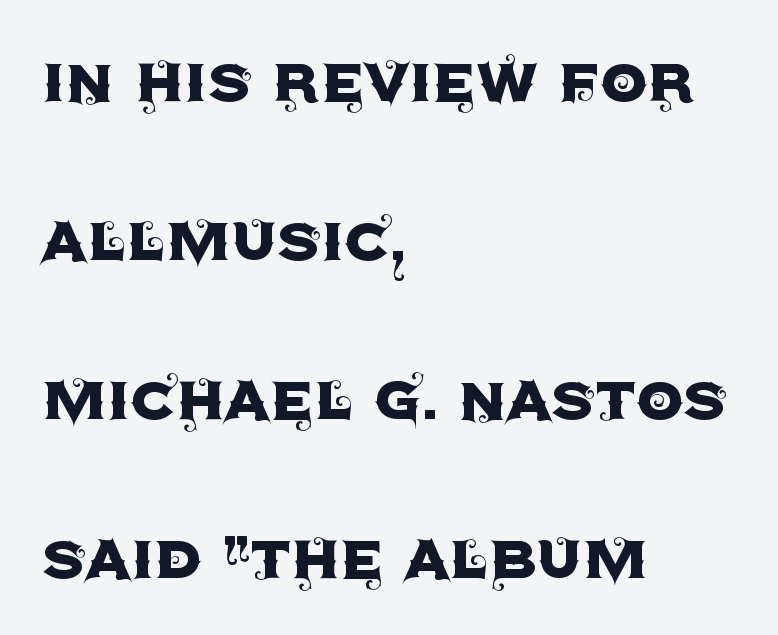
The image shows 75 px sans-serif type, upright; set left-aligned, loose line spacing (2.12x), normal letter spacing, not underlined; a large x-height.
